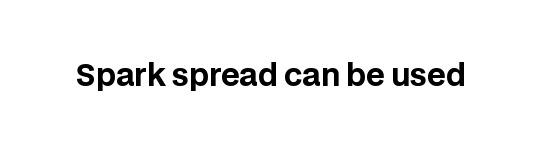
{"serif": "no", "italic": "no", "bold": "yes", "weight": "bold", "width": "normal", "stroke_contrast": "low", "x_height": "large", "monospaced": "no", "underline": "no", "letter_spacing": "normal", "letter_spacing_em": 0.0, "glyph_px": 30}
